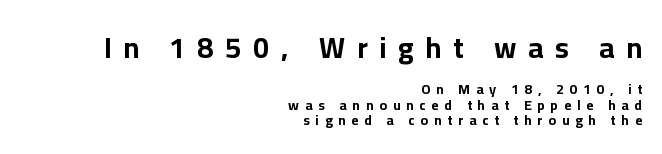
The image shows 29 px bold sans-serif type, upright; set right-aligned, tight line spacing (1.11x), unusually wide letter spacing (+0.41 em), not underlined; the first (top) block is 2.07x larger; low stroke contrast and a medium x-height.
